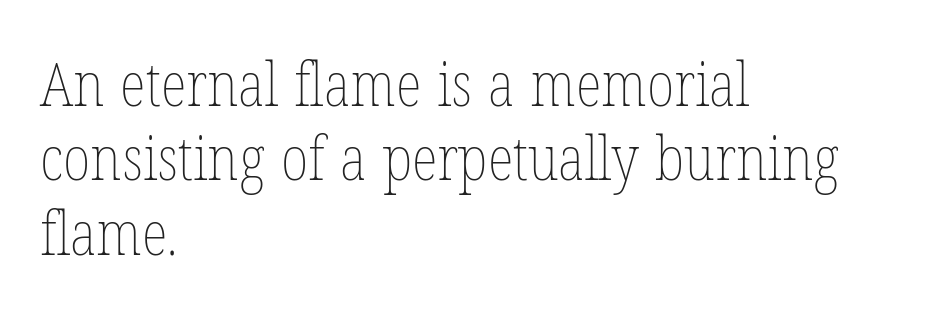
{"italic": "no", "bold": "no", "weight": "thin", "width": "condensed", "stroke_contrast": "low", "x_height": "medium", "monospaced": "no", "underline": "no", "align": "left", "line_spacing_ratio": 1.22, "letter_spacing": "normal", "letter_spacing_em": 0.0, "glyph_px": 61}
